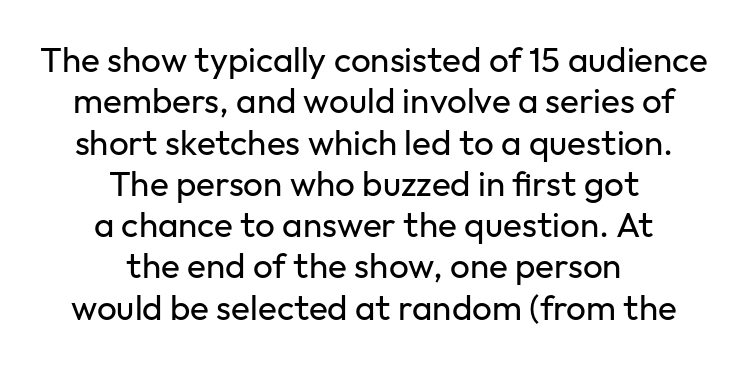
Q: Is the text bold? A: No.
Q: Is the text italic (slanted)? A: No, it is upright.
Q: Is the typeface a serif or a sans-serif typeface? A: Sans-serif.
Q: Is the text underlined? A: No.
Q: How is the paragraph aligned? A: Centered.
Q: Is the spacing between letters normal or unusually wide? A: Normal.
Q: Width (condensed, normal, or wide)? A: Normal.
Q: Stroke contrast? A: Low.
Q: x-height? A: Medium.
Q: Monospaced? A: No.
